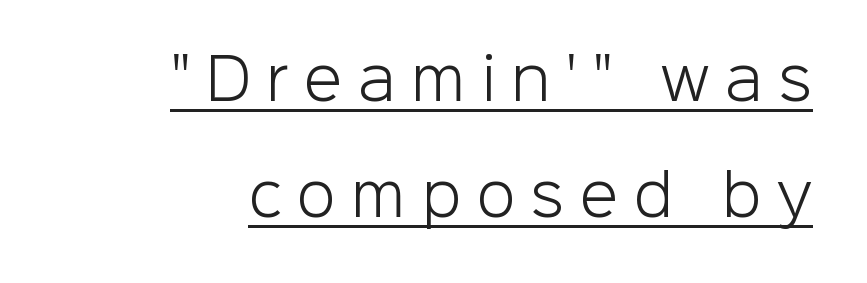
{"serif": "no", "italic": "no", "bold": "no", "weight": "light", "width": "normal", "stroke_contrast": "low", "x_height": "medium", "monospaced": "no", "underline": "yes", "align": "right", "line_spacing": "loose", "line_spacing_ratio": 2.07, "letter_spacing": "wide", "letter_spacing_em": 0.28, "glyph_px": 56}
